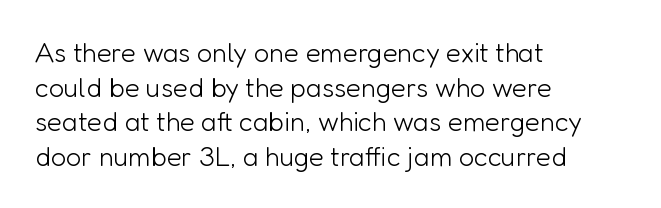
The image shows 27 px text type, upright; set left-aligned, normal line spacing (1.28x), normal letter spacing, not underlined.
